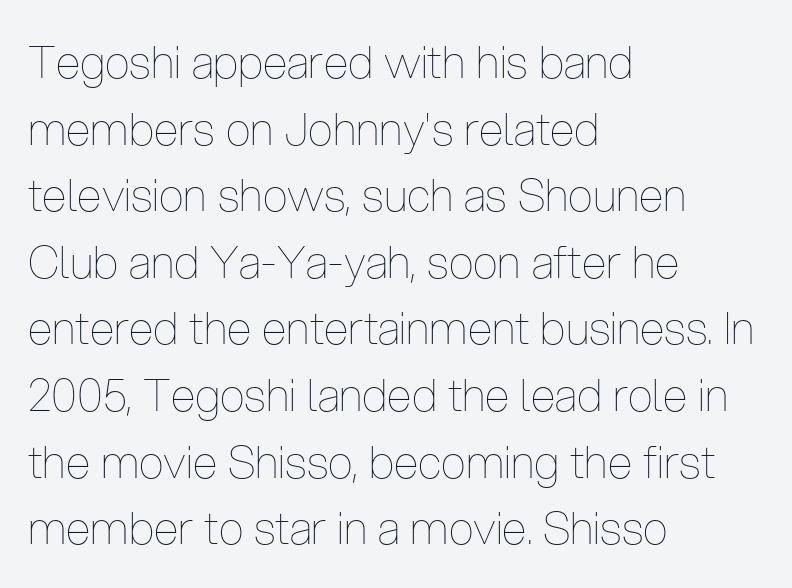
The image shows 45 px thin, condensed type, upright; set left-aligned, normal line spacing (1.48x), normal letter spacing, not underlined; low stroke contrast and a medium x-height.
